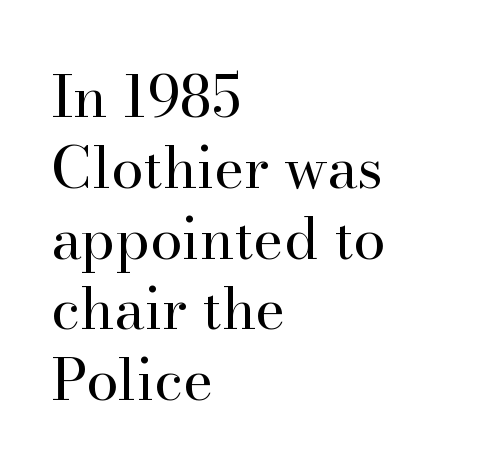
Q: Is the text bold? A: No.
Q: Is the text italic (slanted)? A: No, it is upright.
Q: Is the typeface a serif or a sans-serif typeface? A: Serif.
Q: Is the text underlined? A: No.
Q: How is the paragraph aligned? A: Left-aligned.
Q: Is the spacing between letters normal or unusually wide? A: Normal.
Q: Width (condensed, normal, or wide)? A: Normal.
Q: Stroke contrast? A: High.
Q: x-height? A: Small.
Q: Monospaced? A: No.
